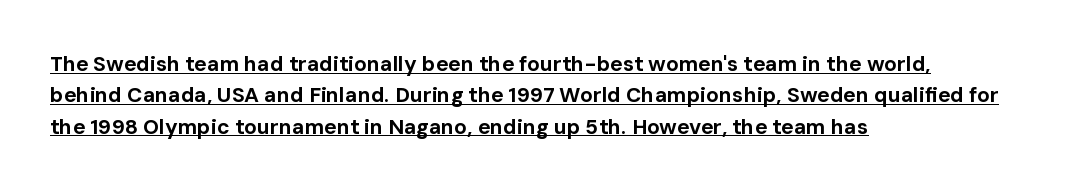
{"italic": "no", "bold": "yes", "underline": "yes", "align": "left", "line_spacing": "normal", "line_spacing_ratio": 1.49, "letter_spacing": "normal", "letter_spacing_em": 0.0, "glyph_px": 21}
